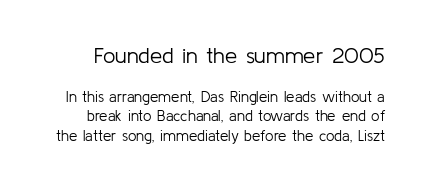
The image shows 22 px text type, upright; set normal line spacing (1.29x), normal letter spacing, not underlined; the first (top) block is 1.47x larger.
